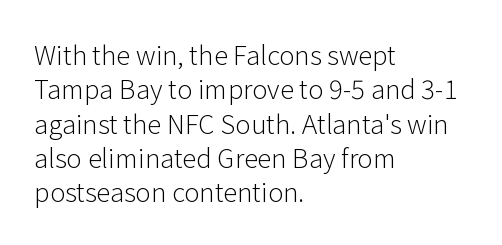
Leftover space on each line is placed entirely after the last word. Notice how the stems are strictly vertical — no italics here. The rendering uses a moderate line-height, typical for paragraphs. Underlining? Definitely not there. A light-to-regular cut is what we see here.
